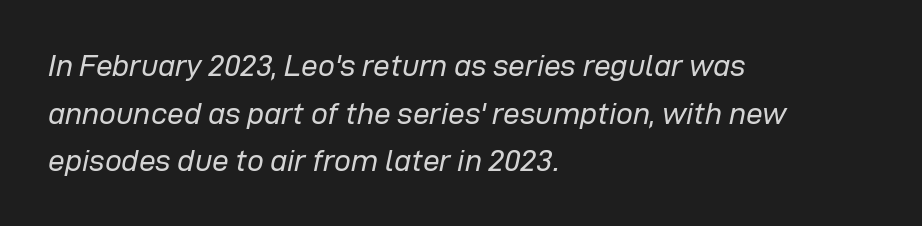
Q: Is the text bold? A: No.
Q: Is the text italic (slanted)? A: Yes, it leans right by about 12 degrees.
Q: Is the text underlined? A: No.
Q: How is the paragraph aligned? A: Left-aligned.
Q: Is the spacing between letters normal or unusually wide? A: Normal.
Q: Is the spacing between lines tight, normal or loose? A: Normal.
Q: Width (condensed, normal, or wide)? A: Normal.
Q: Stroke contrast? A: Low.
Q: x-height? A: Medium.
Q: Monospaced? A: No.
